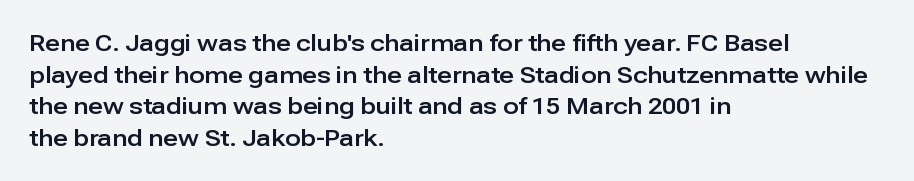
The letterforms sit shoulder to shoulder at normal distance. The paragraph has a hard left edge and a soft right edge. A clean baseline with only descenders dipping below it. No italicization has been applied; the sample stays upright.
